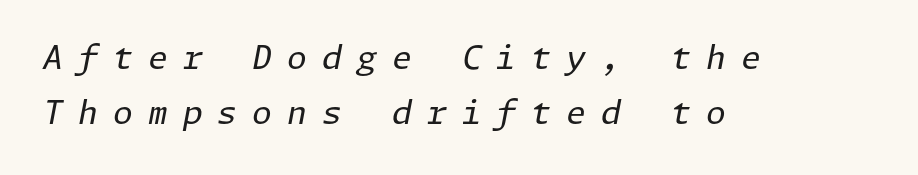
A bare baseline throughout the passage. Reading down the block, your eye returns to a fixed left position each line. Loose tracking; the words dissolve into strings of separated letters. The face used here has a pronounced slope to its letters.
